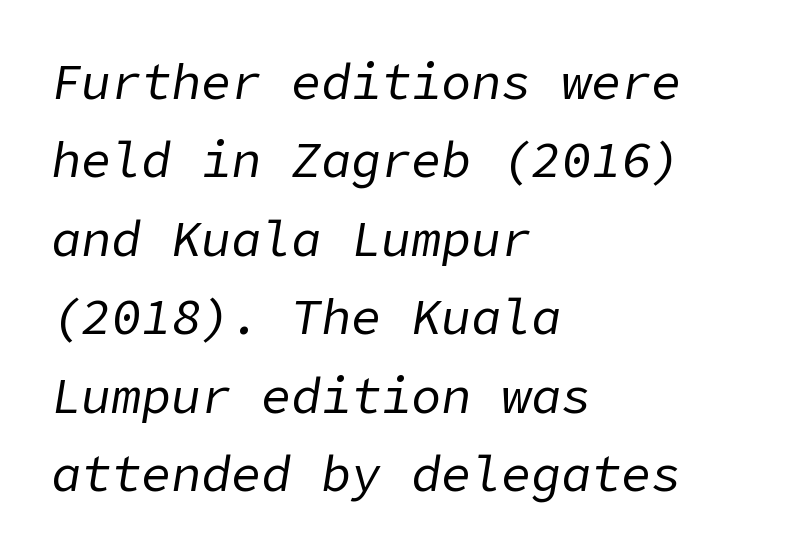
{"italic": "yes", "lean": "right", "slant_degrees": 9, "bold": "no", "weight": "regular", "width": "normal", "stroke_contrast": "low", "x_height": "medium", "underline": "no", "align": "left", "line_spacing": "normal", "line_spacing_ratio": 1.57, "letter_spacing": "normal", "letter_spacing_em": 0.0, "glyph_px": 50}
